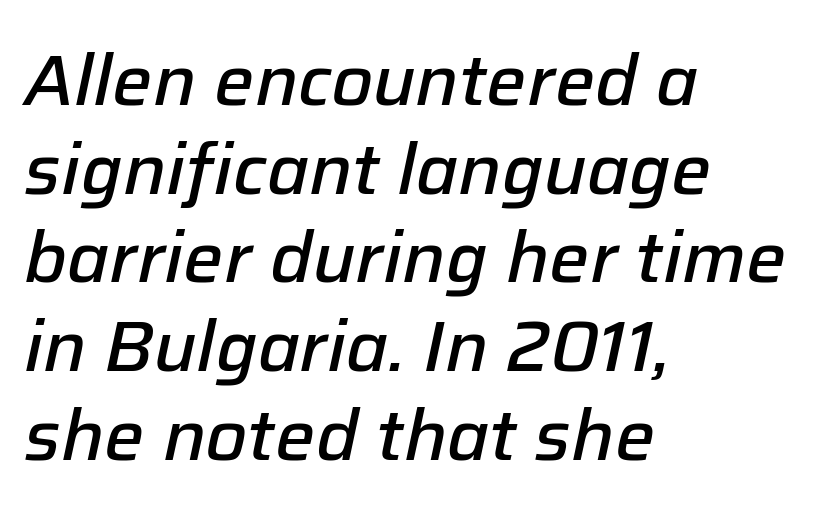
Q: Is the text bold? A: Semi-bold.
Q: Is the text italic (slanted)? A: Yes, it leans right by about 12 degrees.
Q: Is the text underlined? A: No.
Q: How is the paragraph aligned? A: Left-aligned.
Q: Is the spacing between letters normal or unusually wide? A: Normal.
Q: Is the spacing between lines tight, normal or loose? A: Normal.
Q: Width (condensed, normal, or wide)? A: Normal.
Q: Stroke contrast? A: Low.
Q: x-height? A: Medium.
Q: Monospaced? A: No.
